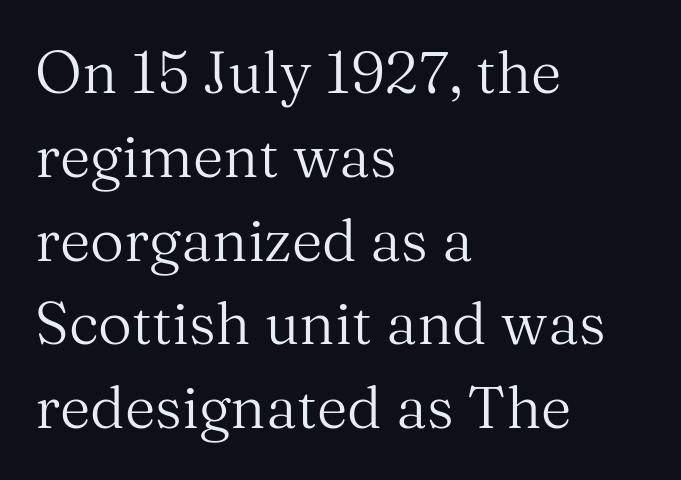
Q: Is the text bold? A: No.
Q: Is the text italic (slanted)? A: No, it is upright.
Q: Is the typeface a serif or a sans-serif typeface? A: Serif.
Q: Is the text underlined? A: No.
Q: How is the paragraph aligned? A: Left-aligned.
Q: Is the spacing between letters normal or unusually wide? A: Normal.
Q: Is the spacing between lines tight, normal or loose? A: Normal.
Q: Width (condensed, normal, or wide)? A: Normal.
Q: Stroke contrast? A: Medium.
Q: x-height? A: Medium.
Q: Monospaced? A: No.
